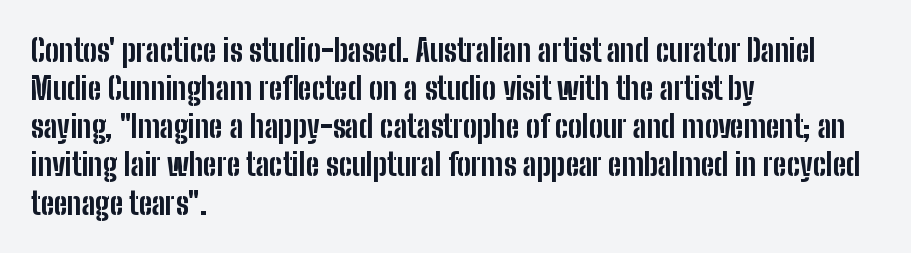
Q: Is the text bold? A: Yes.
Q: Is the text italic (slanted)? A: No, it is upright.
Q: Is the typeface a serif or a sans-serif typeface? A: Sans-serif.
Q: Is the text underlined? A: No.
Q: How is the paragraph aligned? A: Left-aligned.
Q: Is the spacing between letters normal or unusually wide? A: Normal.
Q: Width (condensed, normal, or wide)? A: Condensed.
Q: Stroke contrast? A: Low.
Q: x-height? A: Medium.
Q: Monospaced? A: No.
